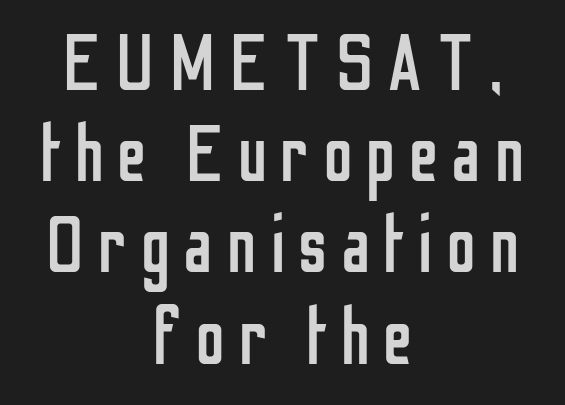
Q: Is the text bold? A: No.
Q: Is the text italic (slanted)? A: No, it is upright.
Q: Is the typeface a serif or a sans-serif typeface? A: Sans-serif.
Q: Is the text underlined? A: No.
Q: How is the paragraph aligned? A: Centered.
Q: Is the spacing between lines tight, normal or loose? A: Tight.
Q: Width (condensed, normal, or wide)? A: Condensed.
Q: Stroke contrast? A: Low.
Q: x-height? A: Medium.
Q: Monospaced? A: No.
